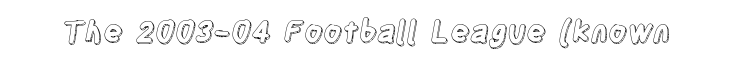
The image shows 29 px condensed type; set normal letter spacing, not underlined; a large x-height.
